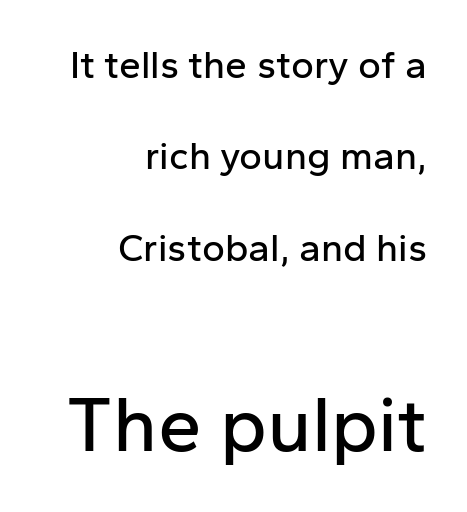
Q: Is the text italic (slanted)? A: No, it is upright.
Q: Is the typeface a serif or a sans-serif typeface? A: Sans-serif.
Q: Is the text underlined? A: No.
Q: How is the paragraph aligned? A: Right-aligned.
Q: Is the spacing between letters normal or unusually wide? A: Normal.
Q: Is the spacing between lines tight, normal or loose? A: Loose.
Q: Which block of text is set in a larger size, the first (top) or the second (bottom)? A: The second (bottom) one.
Q: Width (condensed, normal, or wide)? A: Normal.
Q: Stroke contrast? A: Low.
Q: x-height? A: Medium.
Q: Monospaced? A: No.
